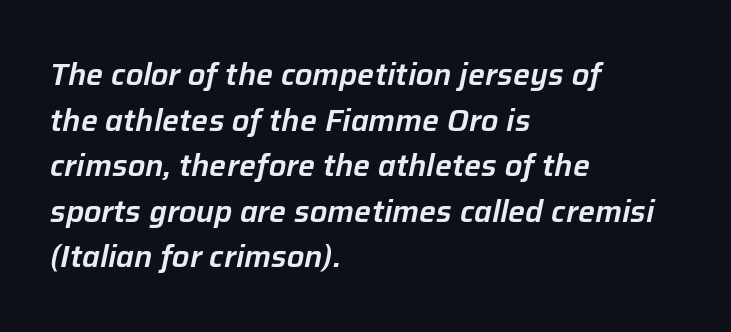
{"italic": "yes", "lean": "right", "slant_degrees": 12, "width": "normal", "stroke_contrast": "low", "x_height": "medium", "monospaced": "no", "underline": "no", "align": "left", "line_spacing": "normal", "line_spacing_ratio": 1.52, "letter_spacing": "normal", "letter_spacing_em": 0.0, "glyph_px": 30}
